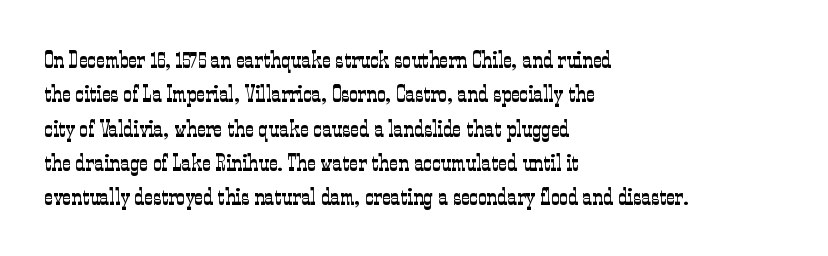
Vertical stems look standard width or narrower in stroke. Default kerning and tracking; the words read as compact shapes. These lines are set flush left with a ragged right edge. The baseline area is clear.
